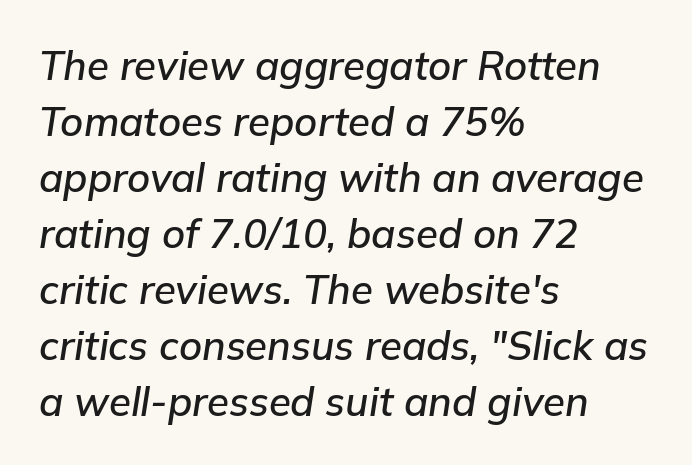
Q: Is the text italic (slanted)? A: Yes, it leans right by about 9 degrees.
Q: Is the text underlined? A: No.
Q: How is the paragraph aligned? A: Left-aligned.
Q: Is the spacing between letters normal or unusually wide? A: Normal.
Q: Is the spacing between lines tight, normal or loose? A: Normal.
Q: Width (condensed, normal, or wide)? A: Normal.
Q: Stroke contrast? A: Low.
Q: x-height? A: Medium.
Q: Monospaced? A: No.
